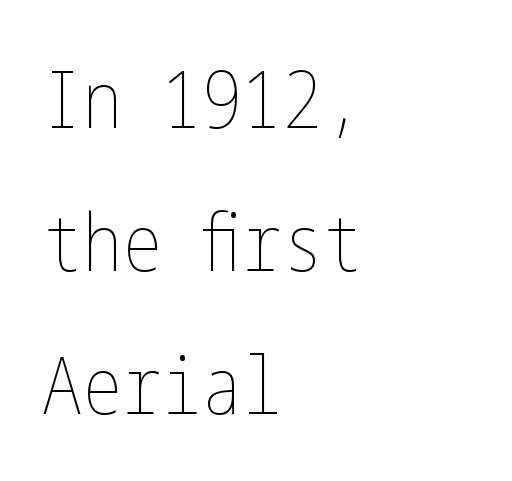
{"italic": "no", "bold": "no", "weight": "thin", "width": "condensed", "stroke_contrast": "low", "x_height": "medium", "underline": "no", "align": "left", "line_spacing_ratio": 1.79, "letter_spacing": "normal", "letter_spacing_em": 0.0, "glyph_px": 80}
